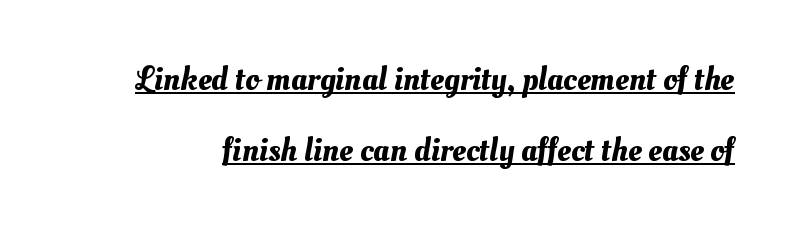
The string is rendered with underlining switched on. The rendering keeps characters at their native spacing. These lines stand farther apart than default settings would place them. The letters advance in unequal steps, a hallmark of proportional type.
